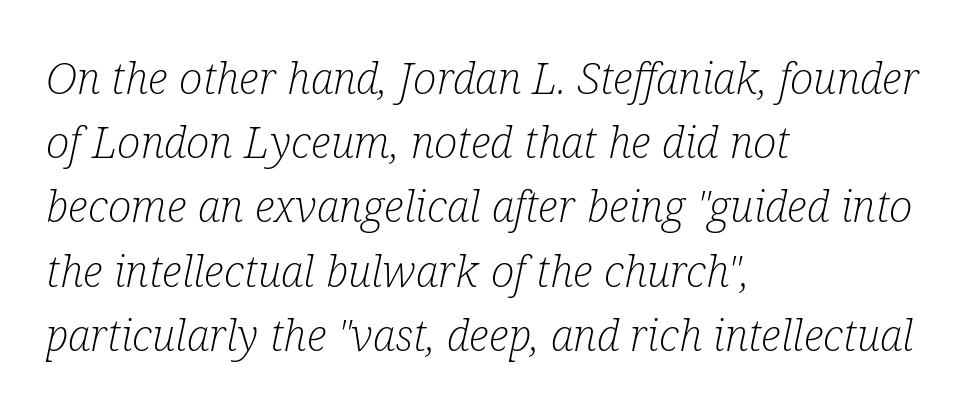
Every row of glyphs begins at an identical x-position on the left. Clear beneath every line of the passage. Serifs: yes, visible at the terminals of the letterforms. Here the glyphs are tracked normally, forming tight word shapes. The rendering uses natural spacing where letterforms have individual widths.
